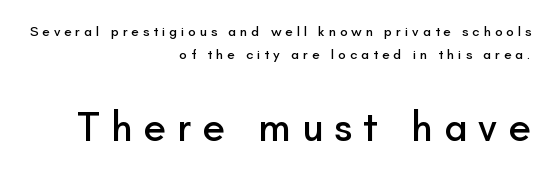
Q: Is the text italic (slanted)? A: No, it is upright.
Q: Is the typeface a serif or a sans-serif typeface? A: Sans-serif.
Q: Is the text underlined? A: No.
Q: How is the paragraph aligned? A: Right-aligned.
Q: Is the spacing between letters normal or unusually wide? A: Unusually wide.
Q: Is the spacing between lines tight, normal or loose? A: Normal.
Q: Which block of text is set in a larger size, the first (top) or the second (bottom)? A: The second (bottom) one.
Q: Width (condensed, normal, or wide)? A: Normal.
Q: Stroke contrast? A: Low.
Q: x-height? A: Small.
Q: Monospaced? A: No.
